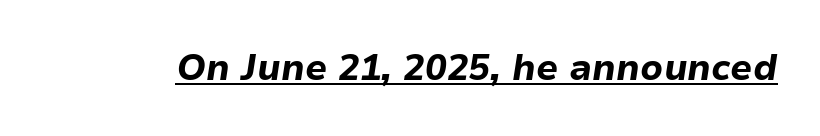
The image shows 36 px bold type, italic (leaning right); set normal letter spacing, underlined; low stroke contrast and a medium x-height.
